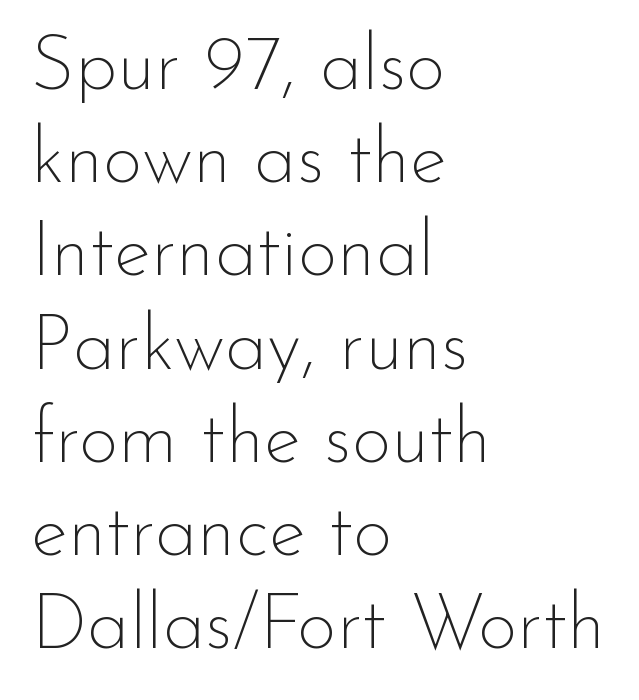
{"serif": "no", "italic": "no", "bold": "no", "weight": "thin", "width": "normal", "stroke_contrast": "low", "x_height": "small", "monospaced": "no", "underline": "no", "align": "left", "line_spacing_ratio": 1.21, "letter_spacing": "normal", "letter_spacing_em": 0.0, "glyph_px": 77}
